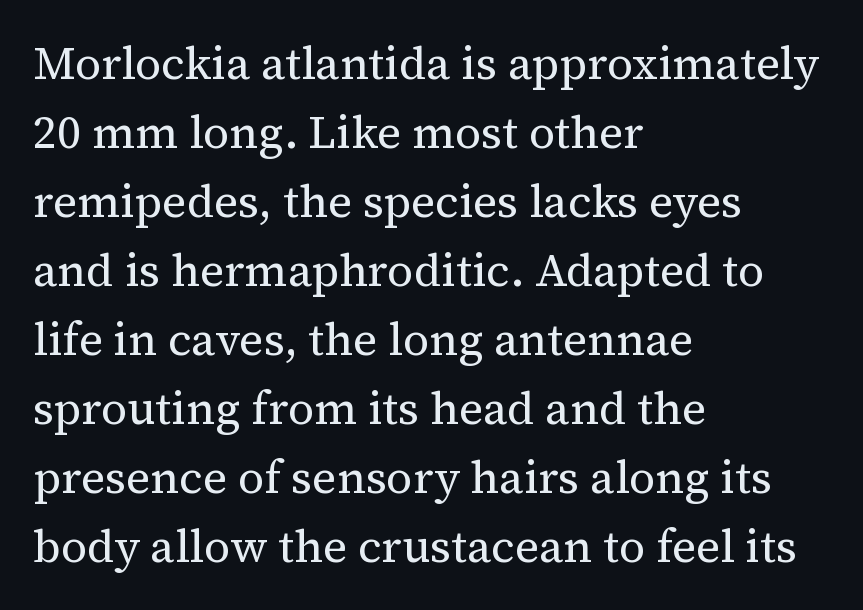
{"serif": "yes", "italic": "no", "bold": "no", "weight": "regular", "width": "normal", "stroke_contrast": "medium", "x_height": "medium", "monospaced": "no", "underline": "no", "align": "left", "line_spacing": "normal", "line_spacing_ratio": 1.5, "letter_spacing": "normal", "letter_spacing_em": 0.0, "glyph_px": 46}
